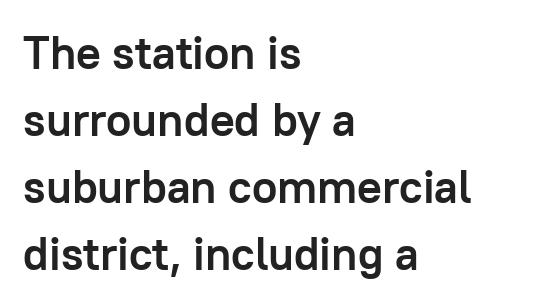
{"serif": "no", "italic": "no", "bold": "yes", "weight": "semibold", "width": "normal", "stroke_contrast": "low", "x_height": "medium", "monospaced": "no", "underline": "no", "align": "left", "line_spacing": "normal", "line_spacing_ratio": 1.46, "letter_spacing": "normal", "letter_spacing_em": 0.0, "glyph_px": 46}
